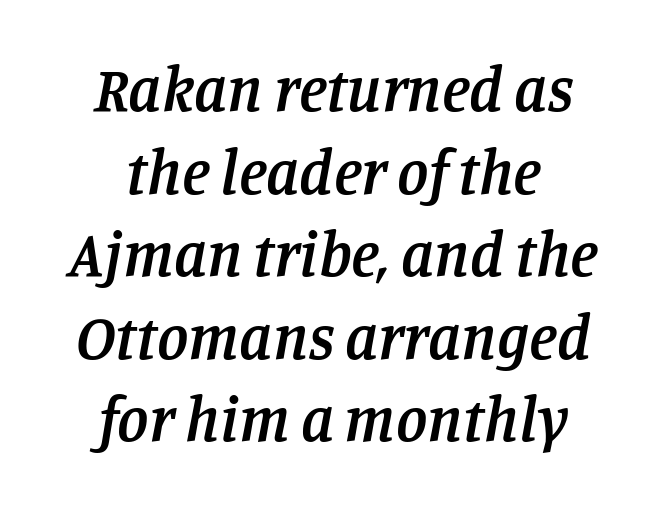
The foot of each line stays bare and open. Stems and bowls a touch heavier than normal — semibold. One-word summary of the alignment: center. The rendering uses natural spacing where letterforms have individual widths. What's the leading like? Ordinary, nothing unusual.
